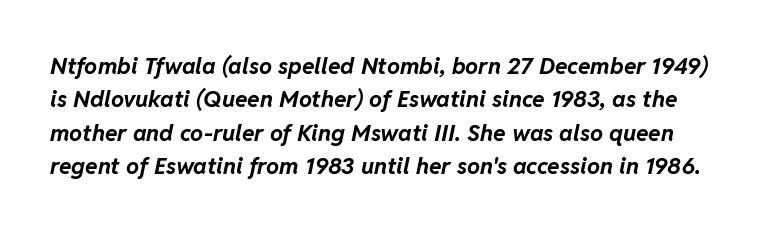
{"italic": "yes", "lean": "right", "slant_degrees": 11, "bold": "yes", "underline": "no", "line_spacing": "normal", "line_spacing_ratio": 1.45, "letter_spacing": "normal", "letter_spacing_em": 0.0, "glyph_px": 23}
